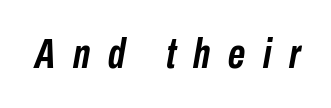
Q: Is the text bold? A: Yes.
Q: Is the text italic (slanted)? A: Yes, it leans right by about 10 degrees.
Q: Is the text underlined? A: No.
Q: Is the spacing between letters normal or unusually wide? A: Unusually wide.
Q: Width (condensed, normal, or wide)? A: Condensed.
Q: Stroke contrast? A: Low.
Q: x-height? A: Medium.
Q: Monospaced? A: No.
